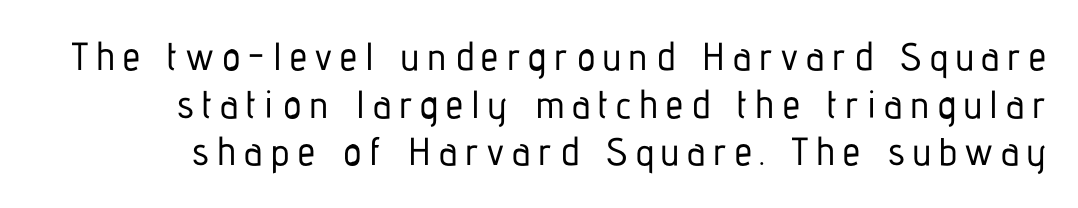
This sample has the flowing, uneven cadence of proportional lettering. Type style note: lacks serifs. Plain, unruled lines of type. A roman cut, with each character standing at attention.
